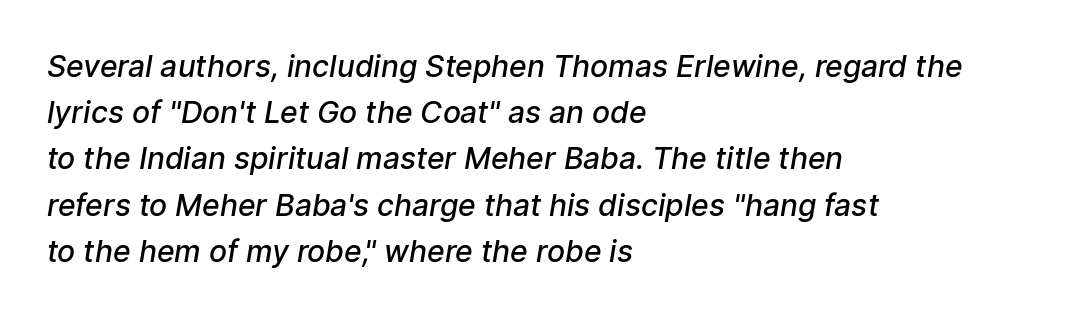
The image shows 30 px semibold sans-serif type; set left-aligned, normal line spacing (1.54x), normal letter spacing, not underlined; low stroke contrast and a medium x-height.
